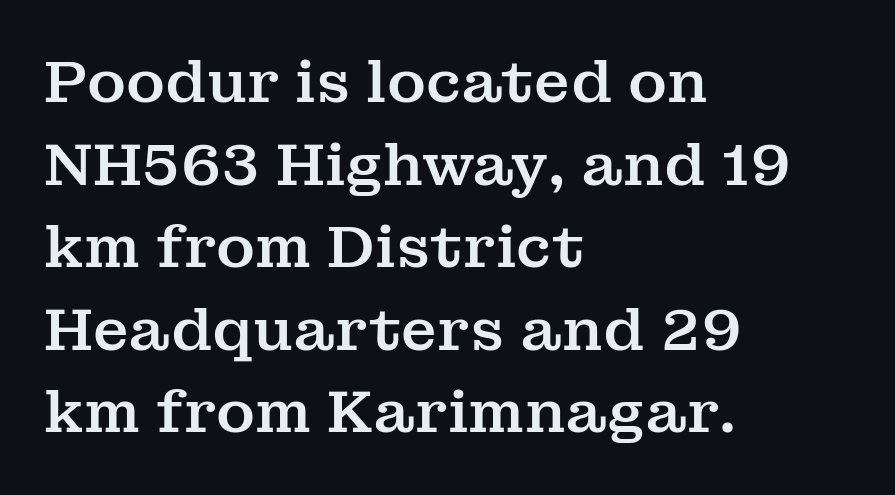
Small tapered or slab feet sit at the stroke ends, so this counts as serif. In terms of letterspacing, this is plain default setting. How would I describe the line gaps? Plain and ordinary. Character widths vary here, with narrow letters taking less room than wide ones.
